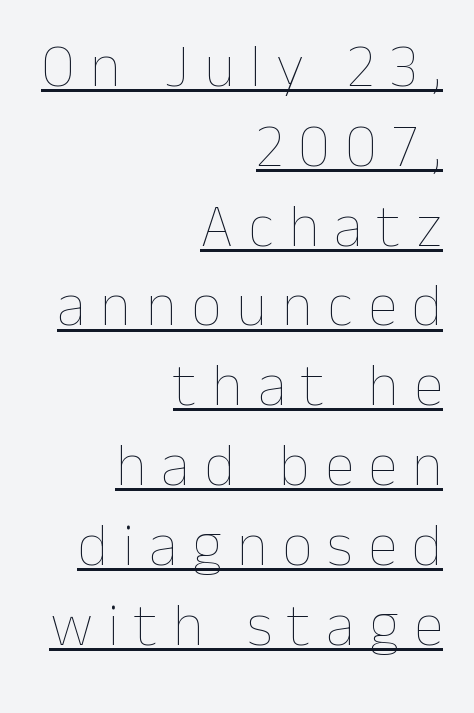
A typesetter would call this leading conventional body-copy spacing. Is the letter spacing exaggerated? Yes — the characters are pushed far apart. Students, observe the line beneath the letters — that is underlining. The typesetting does not lean heavy: it is not bold. Rendered with straight, roman letterforms.
